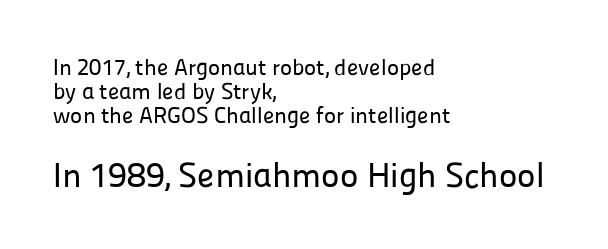
The image shows 35 px sans-serif type, upright; set left-aligned, tight line spacing (1.04x), normal letter spacing, not underlined; the second (bottom) block is 1.52x larger; low stroke contrast and a medium x-height.
